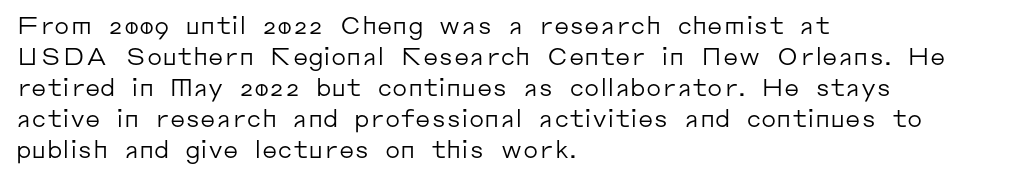
{"italic": "no", "bold": "no", "underline": "no", "align": "left", "line_spacing": "normal", "line_spacing_ratio": 1.29, "letter_spacing": "normal", "letter_spacing_em": 0.0, "glyph_px": 24}
